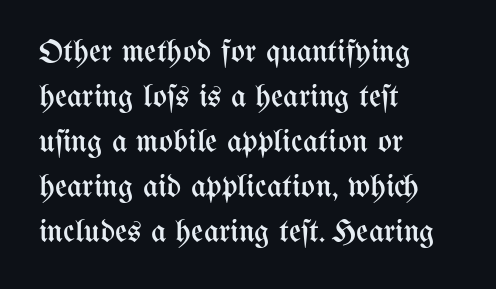
{"italic": "no", "bold": "no", "weight": "regular", "width": "condensed", "stroke_contrast": "medium", "x_height": "medium", "monospaced": "no", "underline": "no", "align": "left", "line_spacing": "normal", "line_spacing_ratio": 1.36, "letter_spacing": "normal", "letter_spacing_em": 0.0, "glyph_px": 33}
